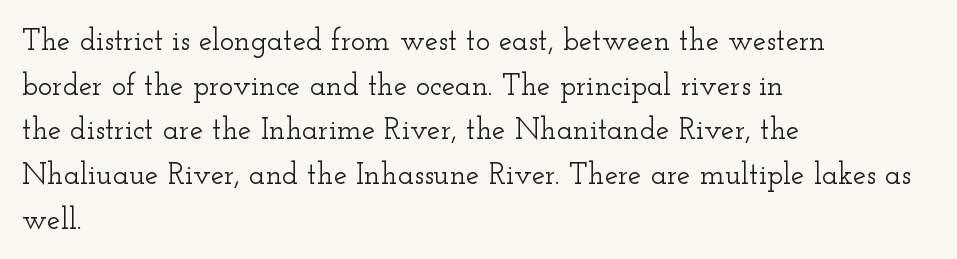
The image shows 30 px wide serif type, upright; set left-aligned, normal line spacing (1.49x), normal letter spacing, not underlined; low stroke contrast and a small x-height.
